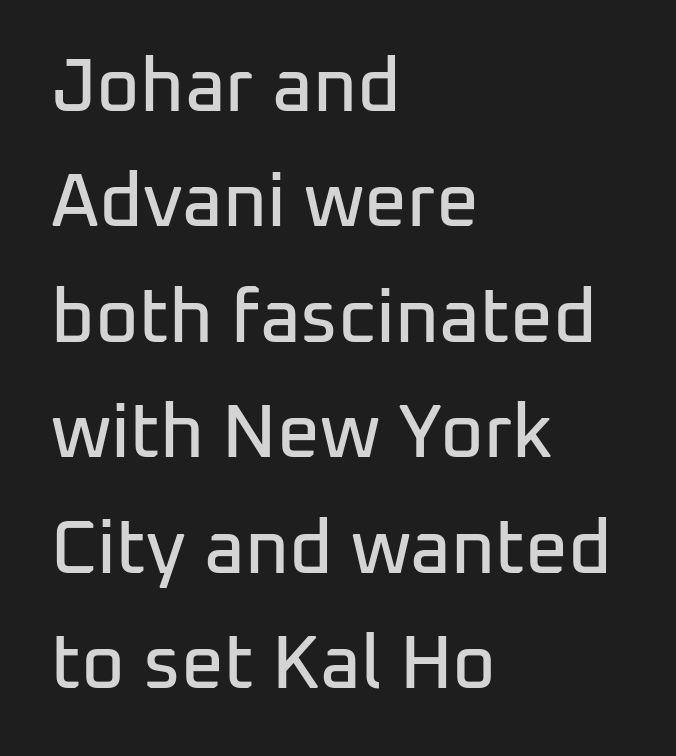
The vertical gap from one line to the next is medium. Letterform terminals end flat and unadorned throughout the passage. Tall strokes in this sample are plumb rather than angled. You could call the tracking neutral — neither tight nor loose.
